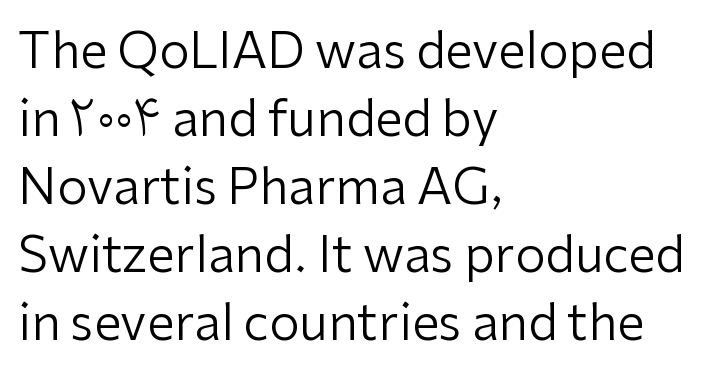
Q: Is the text bold? A: No.
Q: Is the text italic (slanted)? A: No, it is upright.
Q: Is the typeface a serif or a sans-serif typeface? A: Sans-serif.
Q: Is the text underlined? A: No.
Q: How is the paragraph aligned? A: Left-aligned.
Q: Is the spacing between letters normal or unusually wide? A: Normal.
Q: Is the spacing between lines tight, normal or loose? A: Normal.
Q: Width (condensed, normal, or wide)? A: Normal.
Q: Stroke contrast? A: Low.
Q: x-height? A: Medium.
Q: Monospaced? A: No.
